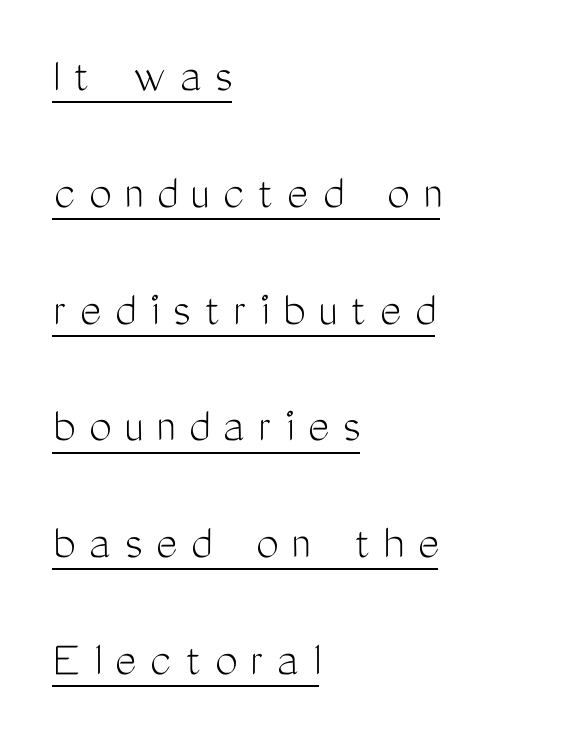
The text was rendered using a sans face with plain stroke endings. The strokes carry an ordinary text weight at most. Looks like regular typesetting: each glyph gets only the width it needs. Line starts are locked; line ends wander. Is there any slant? The stems are plumb.
